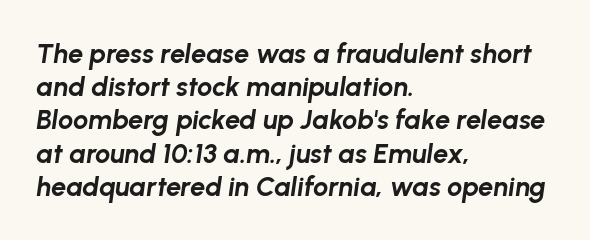
Q: Is the text bold? A: Yes.
Q: Is the text italic (slanted)? A: Yes, it leans right by about 8 degrees.
Q: Is the text underlined? A: No.
Q: How is the paragraph aligned? A: Left-aligned.
Q: Is the spacing between letters normal or unusually wide? A: Normal.
